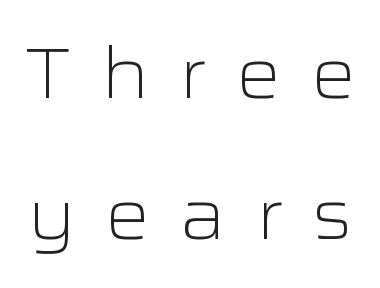
Only glyphs here, with clear space below each row. Is the type heavy? It reads as light-to-regular instead. This rendering widens character spacing well past its baseline value. Looks like regular typesetting: each glyph gets only the width it needs. The font's upright variant was chosen for this text.
